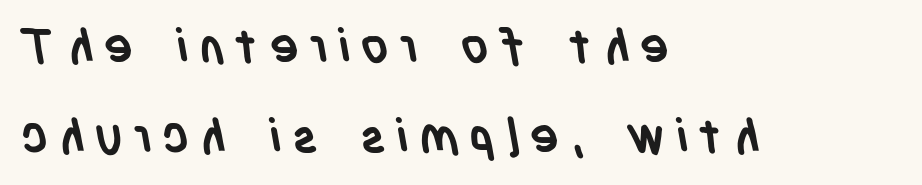
The image shows 48 px semibold, condensed sans-serif type; set left-aligned, line spacing 1.87x, unusually wide letter spacing (+0.23 em), not underlined; low stroke contrast and a large x-height.
